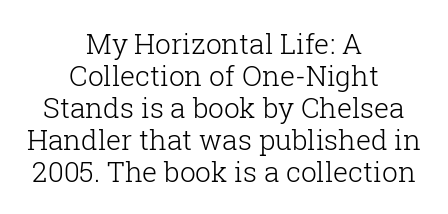
The image shows 28 px light serif type, upright; set centered, tight line spacing (1.14x), normal letter spacing, not underlined; low stroke contrast and a medium x-height.
